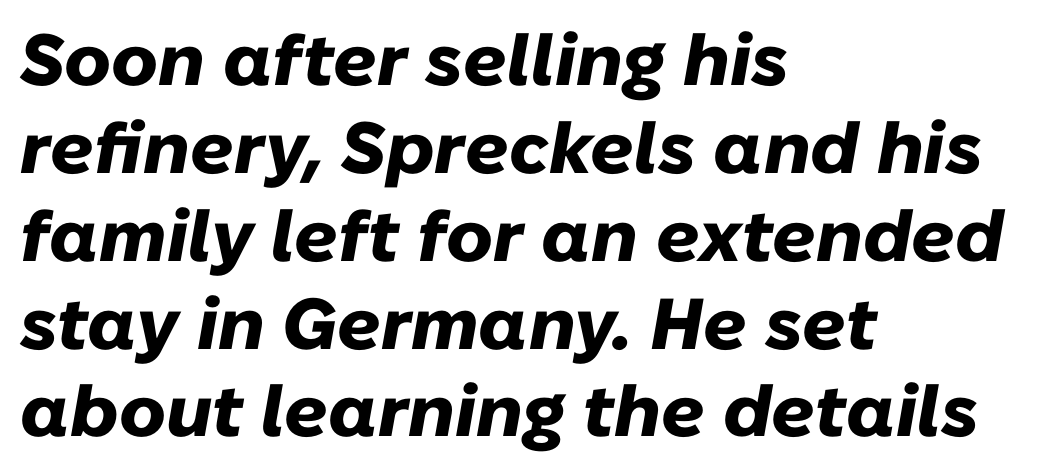
Look at the stroke-to-counter ratio: heavy, a bold. No word sits above an underline. Characters are canted at an angle relative to the baseline's perpendicular. Nothing unusual about the tracking: characters are spaced as the font intends. Leftover space on each line is placed entirely after the last word. Each letter keeps its own natural width here, so spacing adapts to shape.
